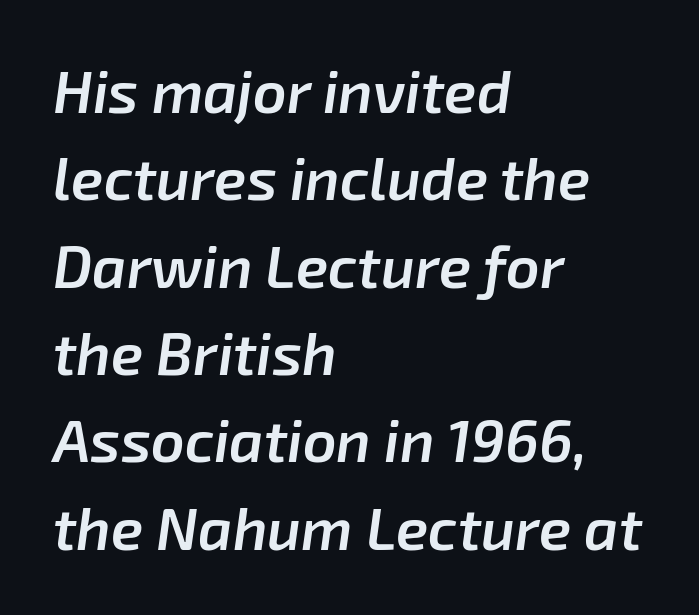
Casual observation: everything's shoved over to the left. There's an unmistakable incline to the writing here. The words here are not underlined. The passage shown has conventional tracking throughout. If you measured baseline to baseline, you'd find a middling distance. Looks like regular typesetting: each glyph gets only the width it needs.
